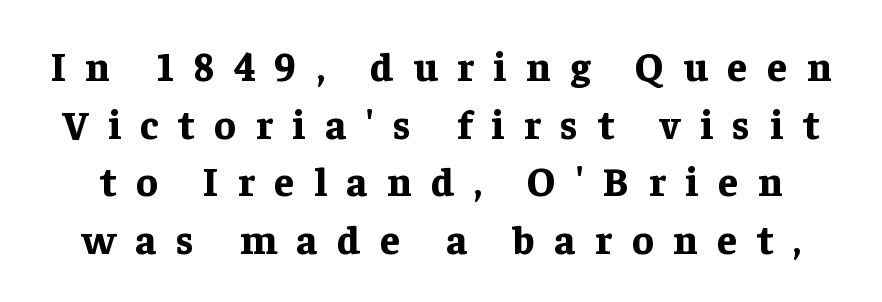
{"serif": "yes", "italic": "no", "bold": "yes", "weight": "bold", "width": "normal", "stroke_contrast": "low", "x_height": "medium", "monospaced": "no", "underline": "no", "line_spacing": "normal", "line_spacing_ratio": 1.44, "letter_spacing": "wide", "letter_spacing_em": 0.49, "glyph_px": 40}
